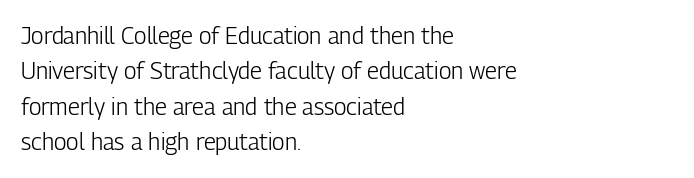
{"italic": "no", "bold": "no", "underline": "no", "align": "left", "line_spacing": "normal", "line_spacing_ratio": 1.54, "letter_spacing": "normal", "letter_spacing_em": 0.0, "glyph_px": 23}
